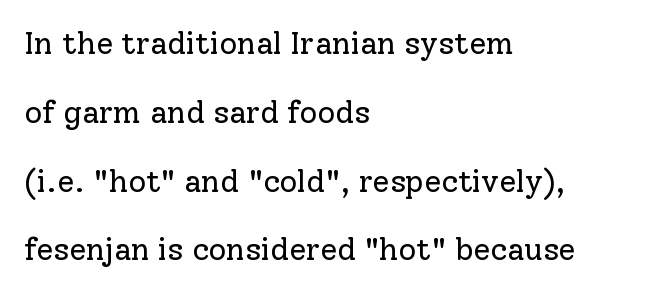
Q: Is the text bold? A: No.
Q: Is the text italic (slanted)? A: No, it is upright.
Q: Is the typeface a serif or a sans-serif typeface? A: Serif.
Q: Is the text underlined? A: No.
Q: How is the paragraph aligned? A: Left-aligned.
Q: Is the spacing between letters normal or unusually wide? A: Normal.
Q: Is the spacing between lines tight, normal or loose? A: Loose.
Q: Width (condensed, normal, or wide)? A: Normal.
Q: Stroke contrast? A: Low.
Q: x-height? A: Medium.
Q: Monospaced? A: No.
